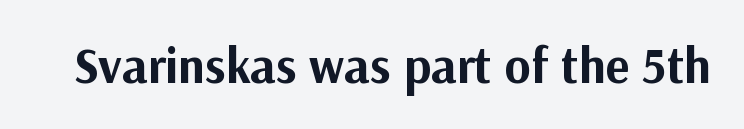
The image shows 50 px bold sans-serif type, upright; set normal letter spacing, not underlined; medium stroke contrast and a medium x-height.
